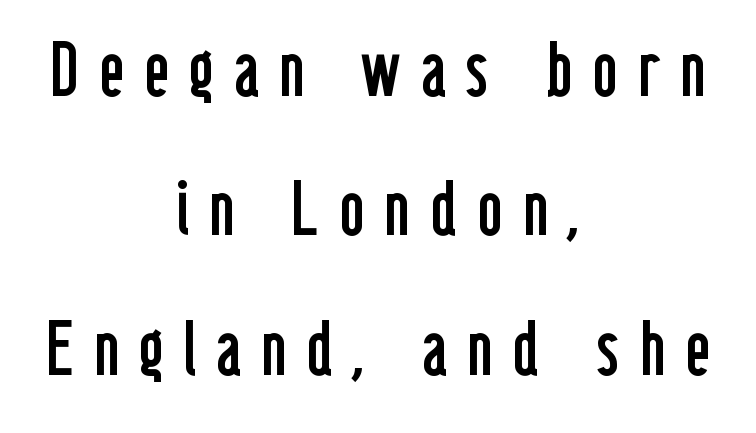
The image shows 77 px regular-weight, condensed sans-serif type, upright; set centered, line spacing 1.81x, unusually wide letter spacing (+0.26 em), not underlined; low stroke contrast and a medium x-height.
